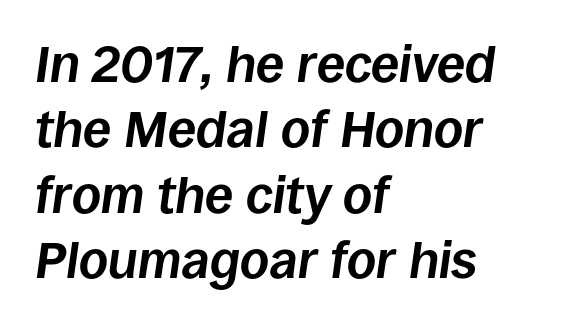
The gap between lines stays unmarked. Heavy, bold letterforms. A typesetter would mark this as italic. This sample uses plain, unmodified letter spacing. Teacher's note: observe the even left margin — that is flush-left alignment.
